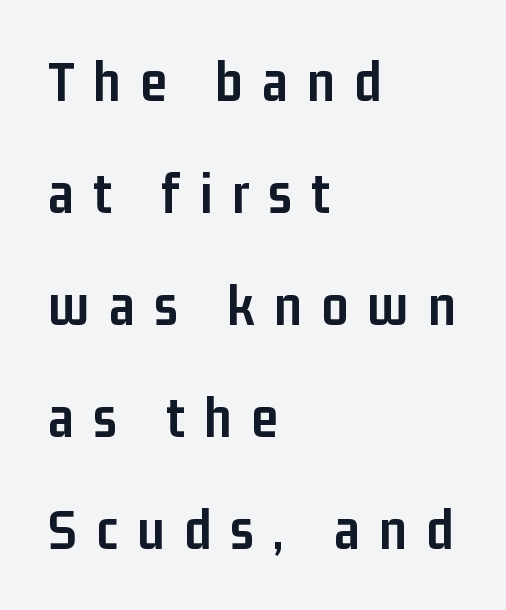
{"serif": "no", "italic": "no", "bold": "yes", "weight": "semibold", "width": "condensed", "stroke_contrast": "low", "x_height": "medium", "monospaced": "no", "underline": "no", "align": "left", "line_spacing": "loose", "line_spacing_ratio": 1.9, "letter_spacing": "wide", "letter_spacing_em": 0.33, "glyph_px": 59}
